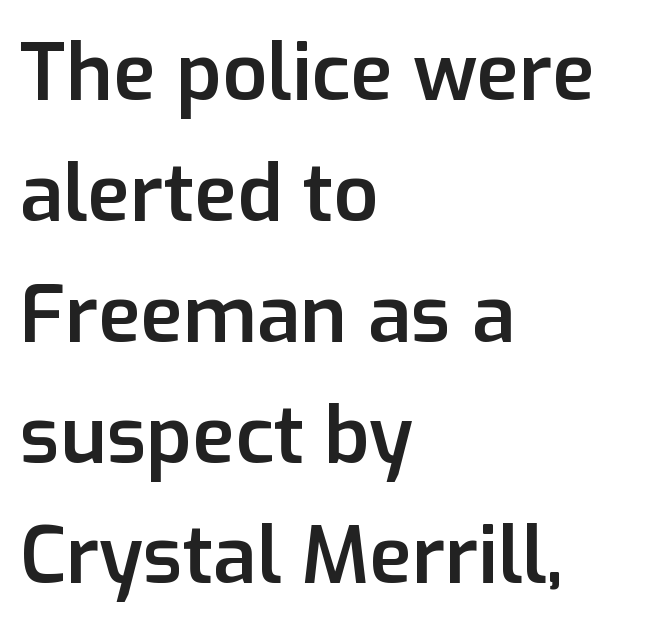
The image shows 79 px semibold sans-serif type, upright; set left-aligned, normal line spacing (1.53x), normal letter spacing, not underlined; low stroke contrast and a medium x-height.
